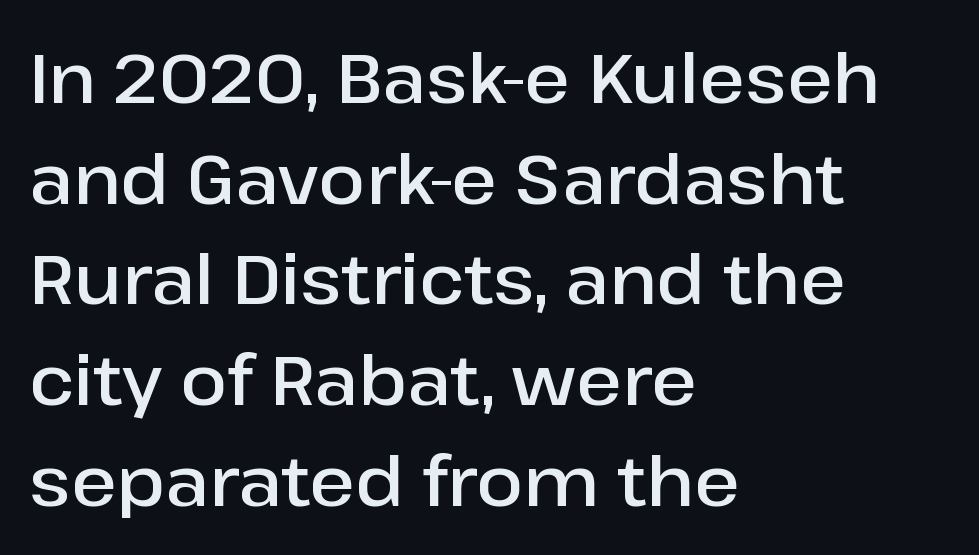
{"serif": "no", "italic": "no", "bold": "semi", "weight": "semibold", "width": "normal", "stroke_contrast": "low", "x_height": "medium", "monospaced": "no", "underline": "no", "align": "left", "line_spacing": "normal", "line_spacing_ratio": 1.46, "letter_spacing": "normal", "letter_spacing_em": 0.0, "glyph_px": 69}
